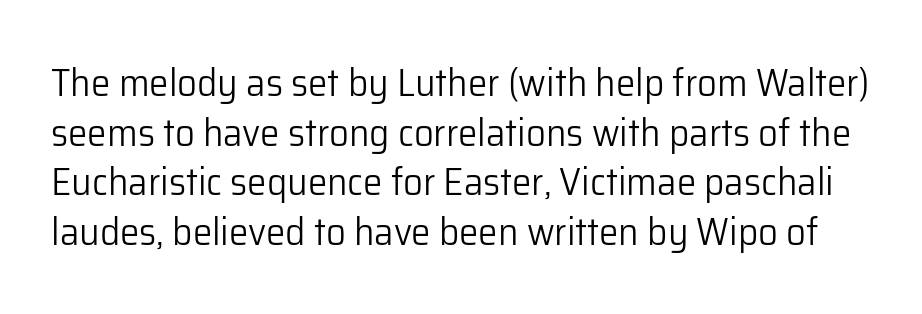
The rendering shows plain stroke endings on the letterforms — a sans-serif design. A quiet, ordinary-to-light weight characterises the typeface. The line texture is even and compact thanks to regular tracking. A typesetter would mark this as roman, not italic. Leading matches the norm, producing a regular column.
